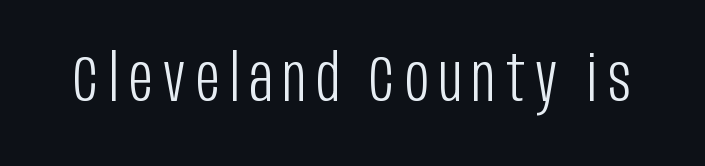
Q: Is the text bold? A: No.
Q: Is the text italic (slanted)? A: No, it is upright.
Q: Is the typeface a serif or a sans-serif typeface? A: Sans-serif.
Q: Is the text underlined? A: No.
Q: Width (condensed, normal, or wide)? A: Condensed.
Q: Stroke contrast? A: Low.
Q: x-height? A: Large.
Q: Monospaced? A: No.
